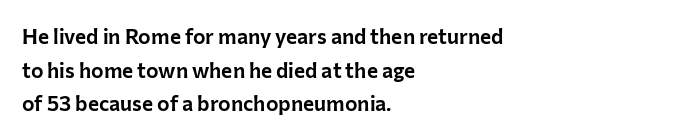
Between one letter and the next there's only the usual sliver of space. The baseline area is clear. Vertically, the passage feels balanced, rows spaced as you'd expect. This sample is left-justified, so line endings fall wherever the words run out.
